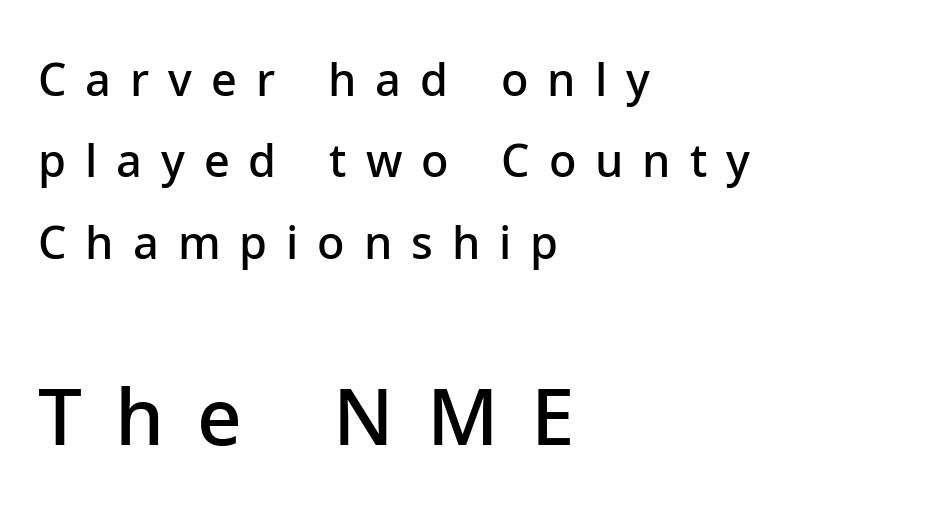
Posture: upright roman. The text was rendered using a sans face with plain stroke endings. Here the designer chose a conventional face with non-uniform glyph widths. The horizontal fit of the characters is loose and conspicuously gappy.
